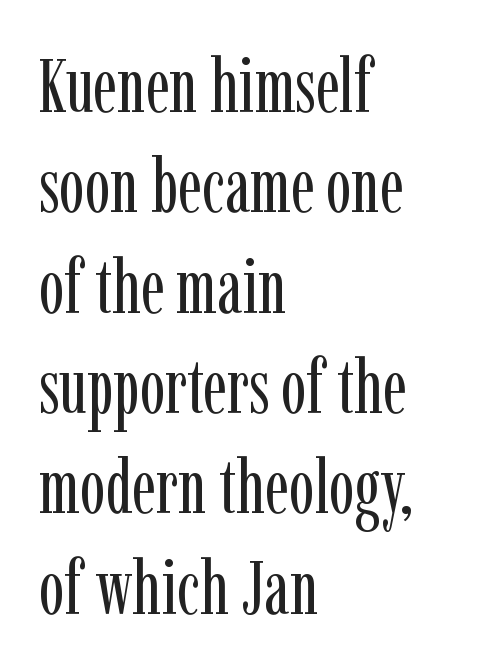
The image shows 76 px regular-weight, condensed serif type, upright; set left-aligned, normal line spacing (1.32x), normal letter spacing, not underlined; low stroke contrast and a medium x-height.
